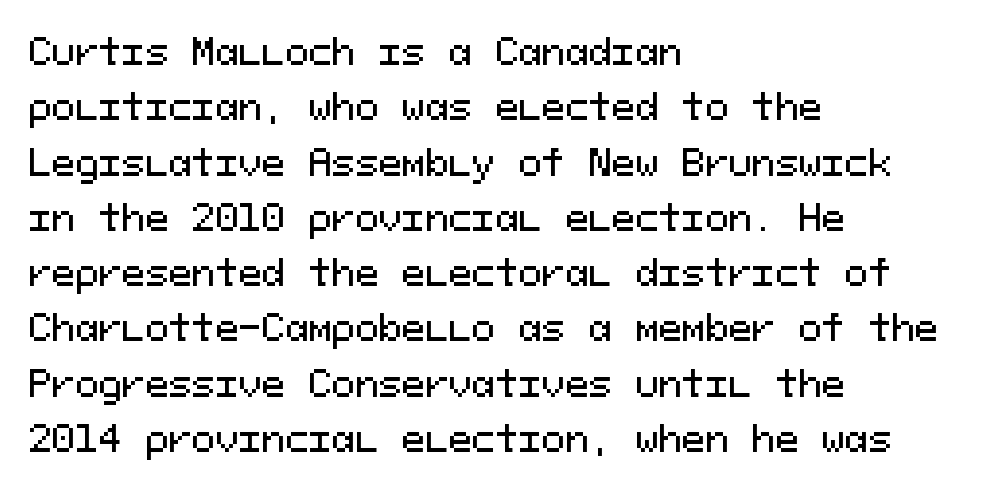
Q: Is the text italic (slanted)? A: No, it is upright.
Q: Is the typeface a serif or a sans-serif typeface? A: Sans-serif.
Q: Is the text underlined? A: No.
Q: How is the paragraph aligned? A: Left-aligned.
Q: Is the spacing between letters normal or unusually wide? A: Normal.
Q: Is the spacing between lines tight, normal or loose? A: Normal.
Q: Width (condensed, normal, or wide)? A: Normal.
Q: Stroke contrast? A: Medium.
Q: x-height? A: Medium.
Q: Monospaced? A: Yes.
